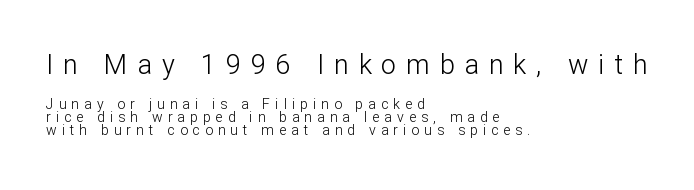
Q: Is the text bold? A: No.
Q: Is the text italic (slanted)? A: No, it is upright.
Q: Is the text underlined? A: No.
Q: How is the paragraph aligned? A: Left-aligned.
Q: Is the spacing between letters normal or unusually wide? A: Unusually wide.
Q: Is the spacing between lines tight, normal or loose? A: Tight.
Q: Which block of text is set in a larger size, the first (top) or the second (bottom)? A: The first (top) one.
